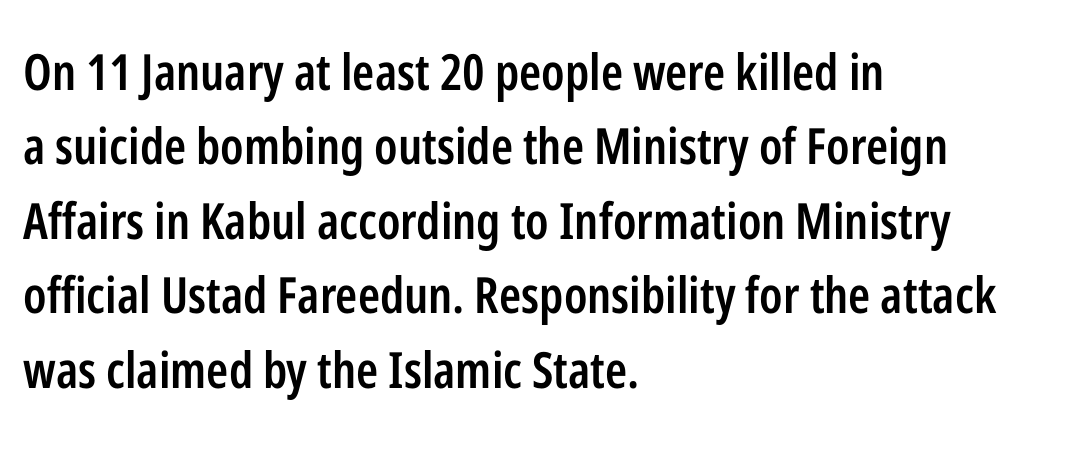
Q: Is the text bold? A: Semi-bold.
Q: Is the text italic (slanted)? A: No, it is upright.
Q: Is the typeface a serif or a sans-serif typeface? A: Sans-serif.
Q: Is the text underlined? A: No.
Q: How is the paragraph aligned? A: Left-aligned.
Q: Is the spacing between letters normal or unusually wide? A: Normal.
Q: Is the spacing between lines tight, normal or loose? A: Normal.
Q: Width (condensed, normal, or wide)? A: Condensed.
Q: Stroke contrast? A: Low.
Q: x-height? A: Medium.
Q: Monospaced? A: No.
